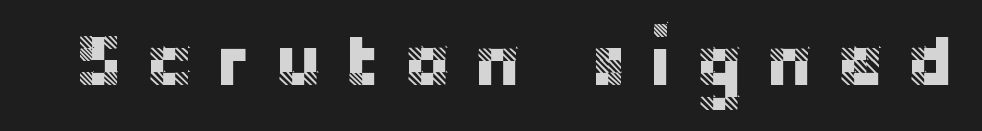
Classification — sans serif. Check the space under the baseline: it is left empty. Rendered with straight, roman letterforms. Spacing verdict: proportional, widths tailored to each character. The line texture is sparse and dotted thanks to wide tracking.
